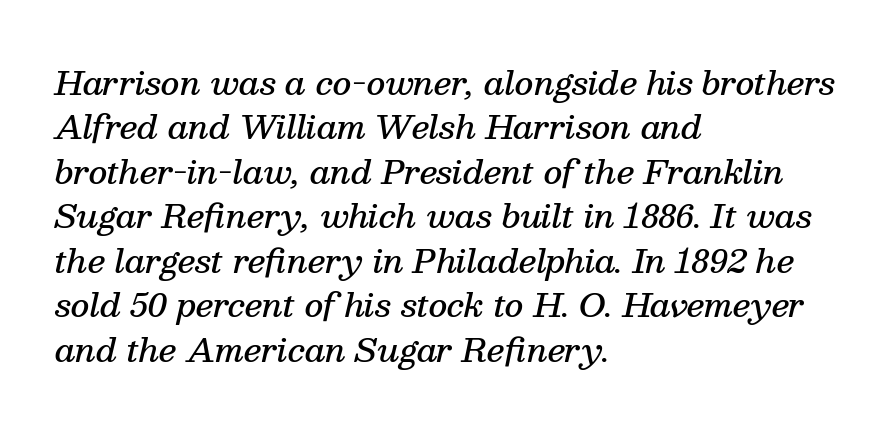
The image shows 32 px semibold serif type, italic (leaning right); set left-aligned, normal line spacing (1.39x), normal letter spacing, not underlined; medium stroke contrast and a medium x-height.
